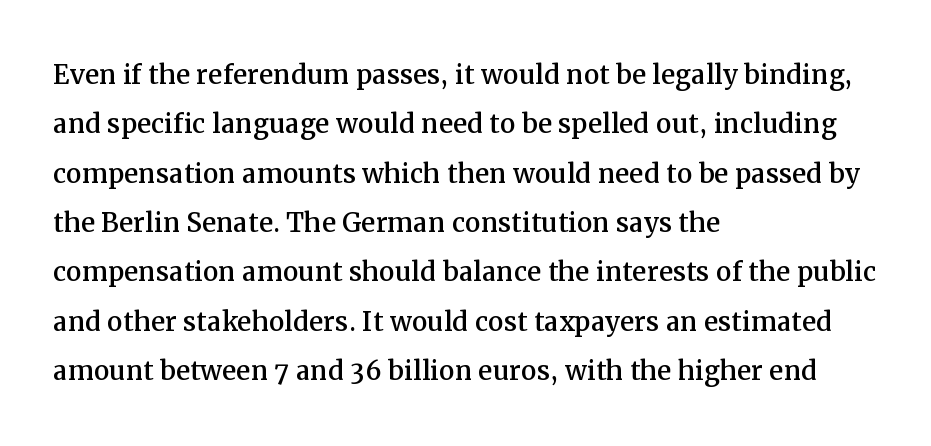
{"serif": "yes", "italic": "no", "width": "normal", "stroke_contrast": "medium", "x_height": "medium", "monospaced": "no", "underline": "no", "align": "left", "line_spacing": "normal", "line_spacing_ratio": 1.41, "letter_spacing": "normal", "letter_spacing_em": 0.0, "glyph_px": 35}
